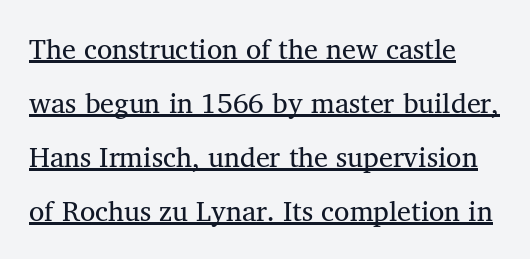
Letterform terminals end in serifs throughout the passage. This sample has the flowing, uneven cadence of proportional lettering. How are the letters spaced? Ordinarily, with no added tracking. Weight: in the light-to-regular range. Whoever set this chose breathing room over compactness in the vertical rhythm.
